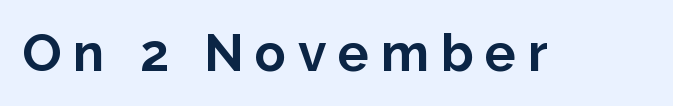
The image shows 52 px bold sans-serif type, upright; set unusually wide letter spacing (+0.22 em), not underlined; low stroke contrast and a medium x-height.
